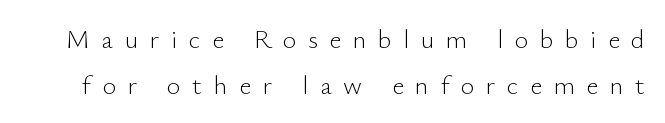
{"italic": "no", "bold": "no", "underline": "no", "line_spacing_ratio": 1.78, "letter_spacing": "wide", "letter_spacing_em": 0.45, "glyph_px": 26}
